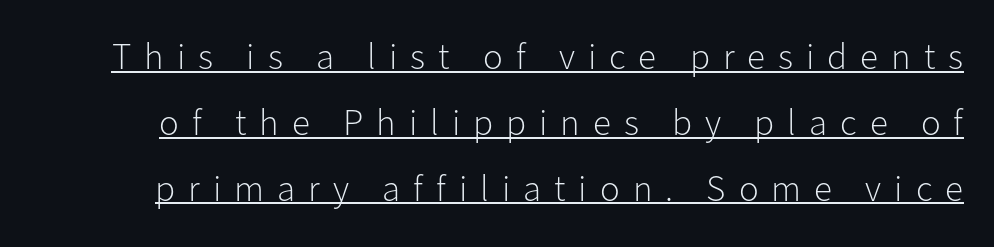
Q: Is the text bold? A: No.
Q: Is the text italic (slanted)? A: No, it is upright.
Q: Is the typeface a serif or a sans-serif typeface? A: Sans-serif.
Q: Is the text underlined? A: Yes.
Q: Is the spacing between letters normal or unusually wide? A: Unusually wide.
Q: Width (condensed, normal, or wide)? A: Normal.
Q: Stroke contrast? A: Low.
Q: x-height? A: Medium.
Q: Monospaced? A: No.
